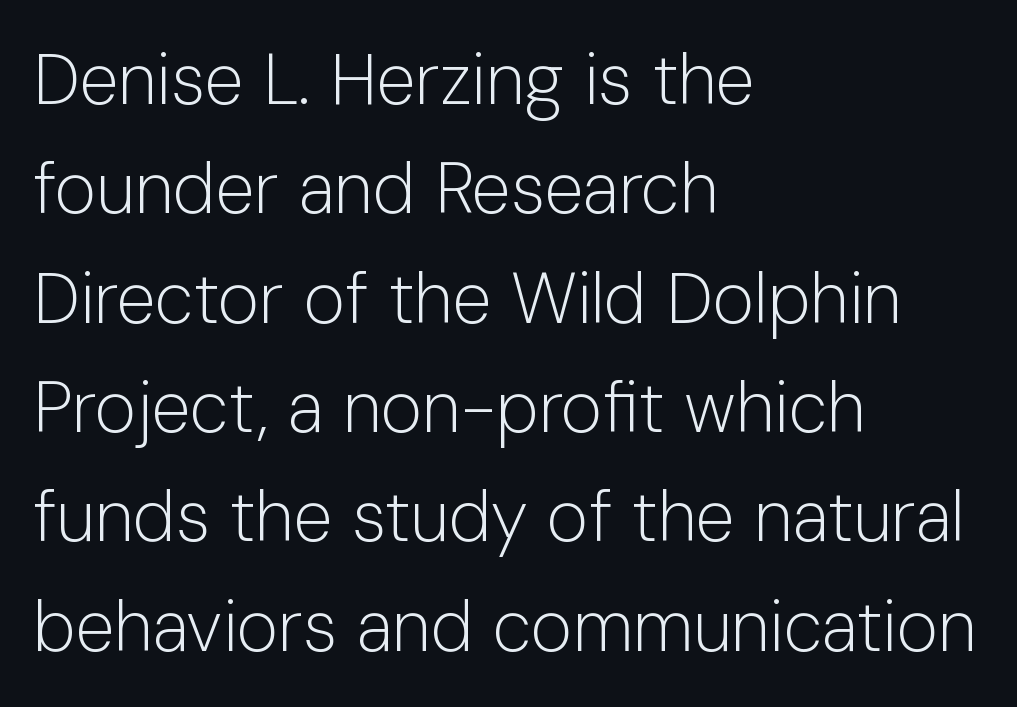
Q: Is the text bold? A: No.
Q: Is the text italic (slanted)? A: No, it is upright.
Q: Is the typeface a serif or a sans-serif typeface? A: Sans-serif.
Q: Is the text underlined? A: No.
Q: How is the paragraph aligned? A: Left-aligned.
Q: Is the spacing between letters normal or unusually wide? A: Normal.
Q: Is the spacing between lines tight, normal or loose? A: Normal.
Q: Width (condensed, normal, or wide)? A: Normal.
Q: Stroke contrast? A: Low.
Q: x-height? A: Medium.
Q: Monospaced? A: No.
